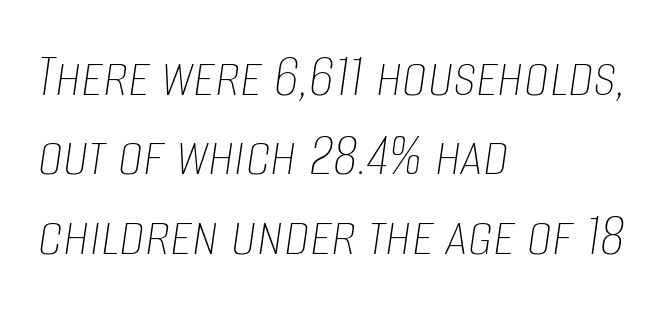
Q: Is the text bold? A: No.
Q: Is the text italic (slanted)? A: Yes, it leans right by about 8 degrees.
Q: Is the text underlined? A: No.
Q: How is the paragraph aligned? A: Left-aligned.
Q: Is the spacing between letters normal or unusually wide? A: Normal.
Q: Is the spacing between lines tight, normal or loose? A: Normal.
Q: Width (condensed, normal, or wide)? A: Condensed.
Q: Stroke contrast? A: Low.
Q: x-height? A: Large.
Q: Monospaced? A: No.
